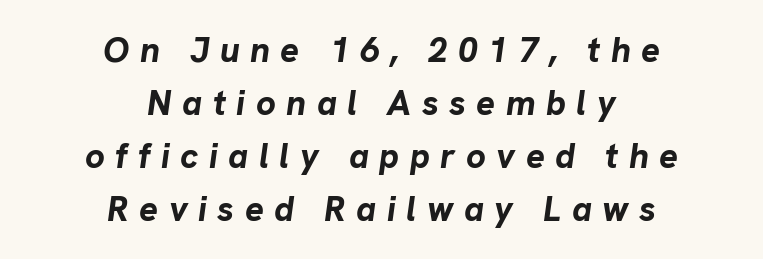
The image shows 35 px bold type, italic (leaning right); set centered, normal line spacing (1.51x), unusually wide letter spacing (+0.3 em), not underlined; low stroke contrast and a medium x-height.
